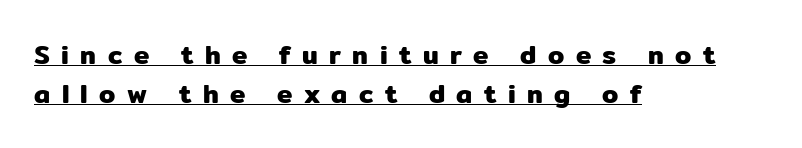
Q: Is the text italic (slanted)? A: No, it is upright.
Q: Is the text underlined? A: Yes.
Q: How is the paragraph aligned? A: Left-aligned.
Q: Is the spacing between letters normal or unusually wide? A: Unusually wide.
Q: Is the spacing between lines tight, normal or loose? A: Normal.
